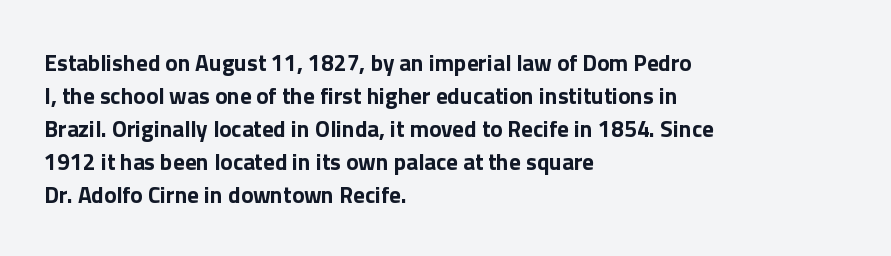
{"italic": "no", "bold": "yes", "underline": "no", "align": "left", "line_spacing": "normal", "line_spacing_ratio": 1.43, "letter_spacing": "normal", "letter_spacing_em": 0.0, "glyph_px": 23}
